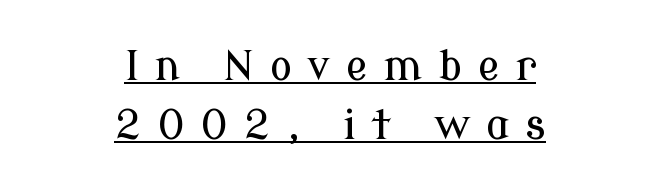
Q: Is the text italic (slanted)? A: No, it is upright.
Q: Is the typeface a serif or a sans-serif typeface? A: Serif.
Q: Is the text underlined? A: Yes.
Q: How is the paragraph aligned? A: Centered.
Q: Is the spacing between letters normal or unusually wide? A: Unusually wide.
Q: Is the spacing between lines tight, normal or loose? A: Normal.
Q: Width (condensed, normal, or wide)? A: Normal.
Q: Stroke contrast? A: Low.
Q: x-height? A: Medium.
Q: Monospaced? A: No.
